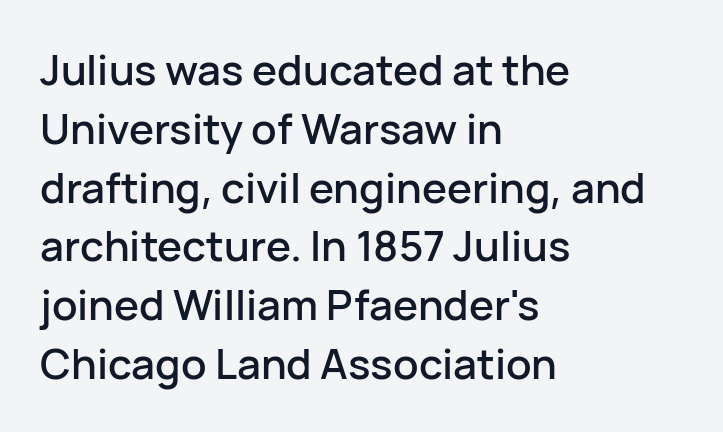
The image shows 42 px sans-serif type, upright; set left-aligned, normal line spacing (1.4x), normal letter spacing, not underlined; low stroke contrast and a medium x-height.
